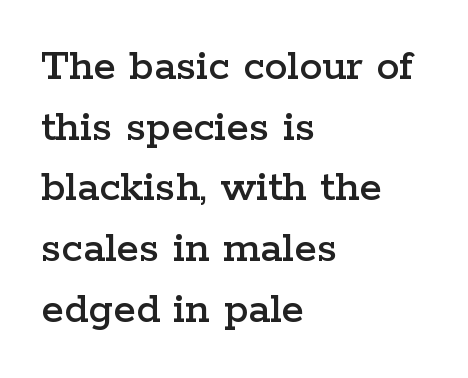
Every character sits straight up, as roman type does. The rendering uses a moderate line-height, typical for paragraphs. Letterform terminals end in serifs throughout the passage. Caption: standard tracking, unaltered.
